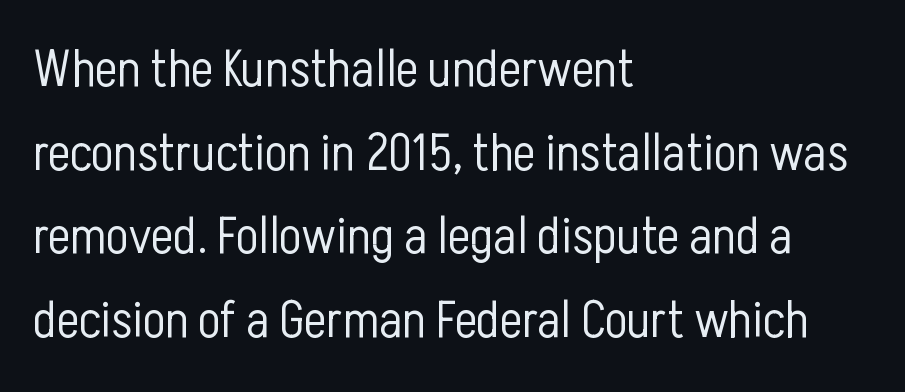
Q: Is the text bold? A: No.
Q: Is the text italic (slanted)? A: No, it is upright.
Q: Is the typeface a serif or a sans-serif typeface? A: Sans-serif.
Q: Is the text underlined? A: No.
Q: How is the paragraph aligned? A: Left-aligned.
Q: Is the spacing between letters normal or unusually wide? A: Normal.
Q: Is the spacing between lines tight, normal or loose? A: Normal.
Q: Width (condensed, normal, or wide)? A: Condensed.
Q: Stroke contrast? A: Low.
Q: x-height? A: Medium.
Q: Monospaced? A: No.
